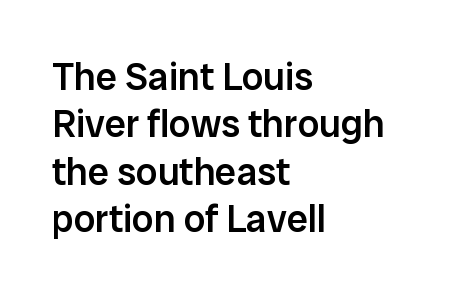
The gap between lines stays unmarked. Look at the stroke-to-counter ratio: somewhat heavy, a semibold. Italic? Not at all — the glyphs are vertical. You could not count columns in this text — the font is proportionally spaced. Compared with typical paragraphs, the rows here are spaced about the same.
